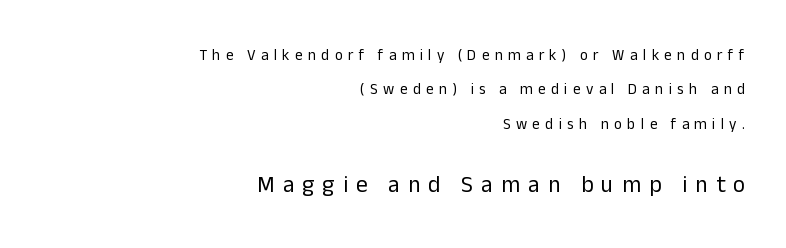
The image shows 23 px text type, upright; set right-aligned, loose line spacing (2.3x), unusually wide letter spacing (+0.36 em), not underlined; the second (bottom) block is 1.53x larger.
